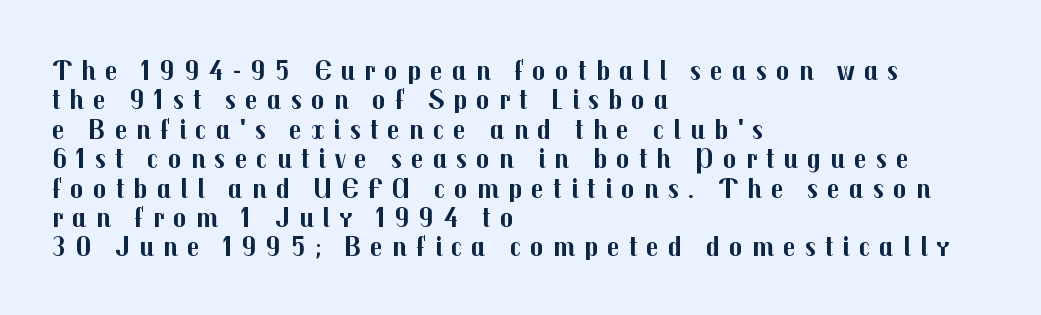
Glyph-to-glyph distance is far greater than everyday printed text. Successive baselines arrive quickly, one right under another. Lines of text with bare space underneath. Which margin do the lines hug? The left one — the right edge is uneven. This sample uses a sans-serif face. This sample has the flowing, uneven cadence of proportional lettering.
